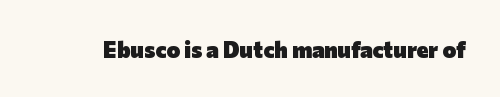
{"italic": "no", "bold": "yes", "underline": "no", "letter_spacing": "normal", "letter_spacing_em": 0.0, "glyph_px": 23}
